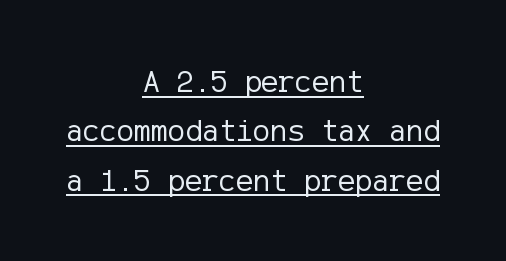
Q: Is the text bold? A: No.
Q: Is the text italic (slanted)? A: No, it is upright.
Q: Is the typeface a serif or a sans-serif typeface? A: Sans-serif.
Q: Is the text underlined? A: Yes.
Q: How is the paragraph aligned? A: Centered.
Q: Is the spacing between letters normal or unusually wide? A: Normal.
Q: Is the spacing between lines tight, normal or loose? A: Normal.
Q: Width (condensed, normal, or wide)? A: Normal.
Q: Stroke contrast? A: Low.
Q: x-height? A: Medium.
